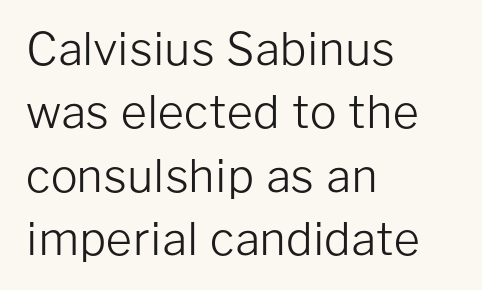
The leading is moderate, giving the passage an even texture. A typesetter would call this zero additional tracking. The passage is arranged the way most books set body copy — flush left. Rendered with straight, roman letterforms.
